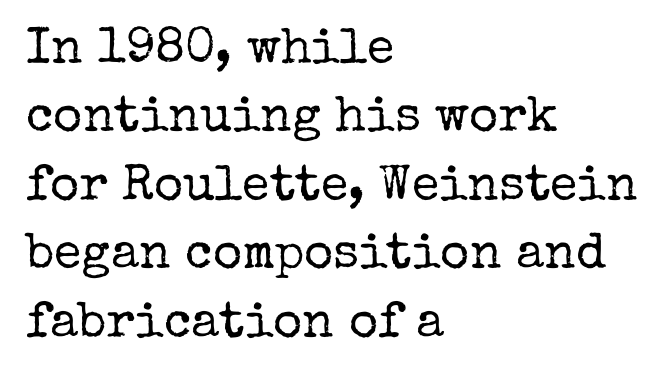
The image shows 50 px regular-weight serif type, upright; set left-aligned, normal line spacing (1.37x), normal letter spacing, not underlined; low stroke contrast and a medium x-height.
